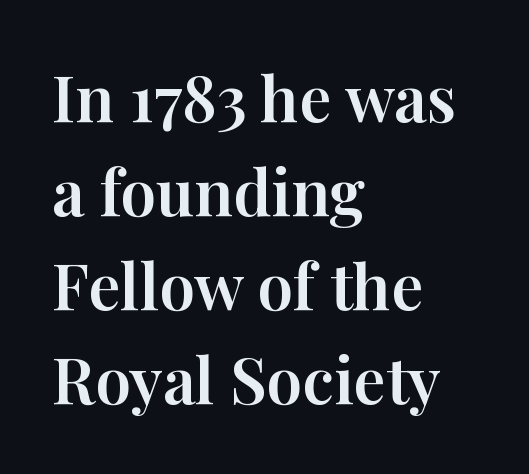
The image shows 64 px serif type, upright; set left-aligned, normal line spacing (1.47x), normal letter spacing, not underlined; high stroke contrast and a medium x-height.
